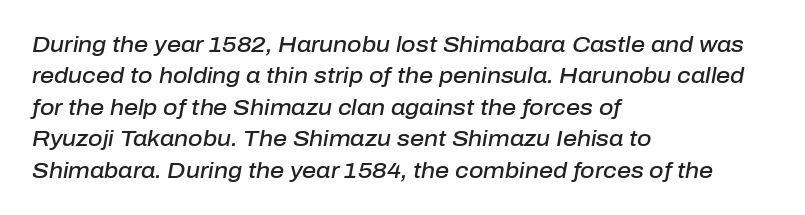
The rendering applies a slant to the glyphs. Glyph-to-glyph distance matches everyday printed text. Regular leading. The strokes are fattened partway — semibold, not bold. Horizontally, the lines are justified to the leading edge only.
